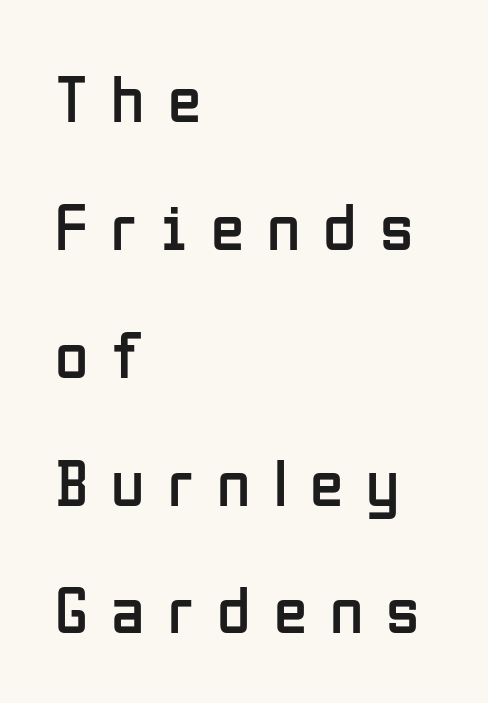
The image shows 68 px regular-weight, condensed sans-serif type, upright; set left-aligned, line spacing 1.88x, unusually wide letter spacing (+0.34 em), not underlined; low stroke contrast and a medium x-height.
